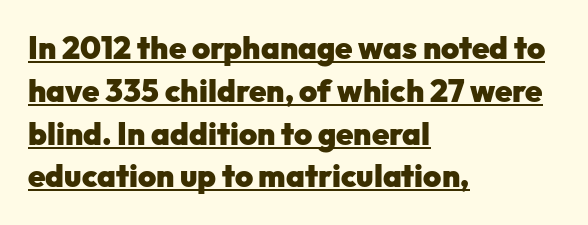
{"serif": "no", "italic": "no", "bold": "yes", "weight": "heavy", "width": "normal", "stroke_contrast": "low", "x_height": "medium", "monospaced": "no", "underline": "yes", "align": "left", "line_spacing": "normal", "line_spacing_ratio": 1.38, "letter_spacing": "normal", "letter_spacing_em": 0.0, "glyph_px": 31}
